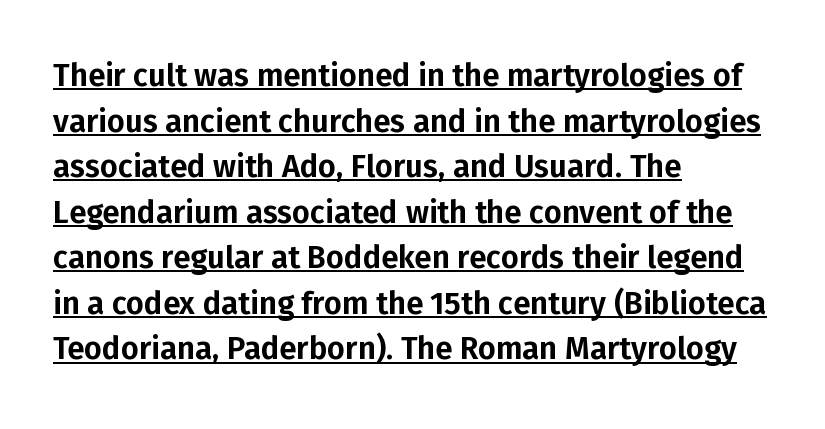
The image shows 31 px sans-serif type, upright; set left-aligned, normal line spacing (1.47x), normal letter spacing, underlined; low stroke contrast and a medium x-height.
